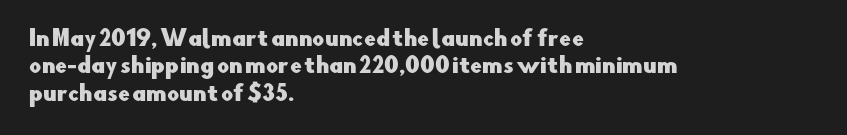
The image shows 21 px text type, upright; set left-aligned, normal line spacing (1.3x), normal letter spacing, not underlined.
